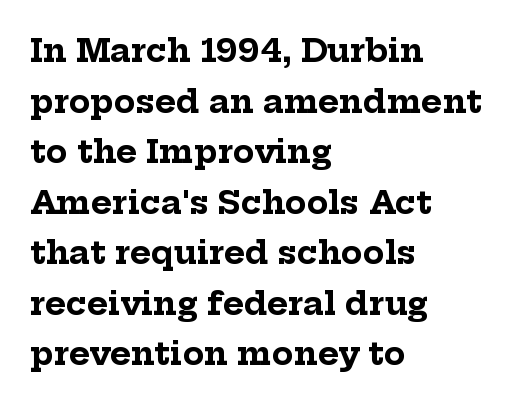
The image shows 32 px bold serif type, upright; set left-aligned, normal line spacing (1.58x), normal letter spacing, not underlined; low stroke contrast and a medium x-height.
